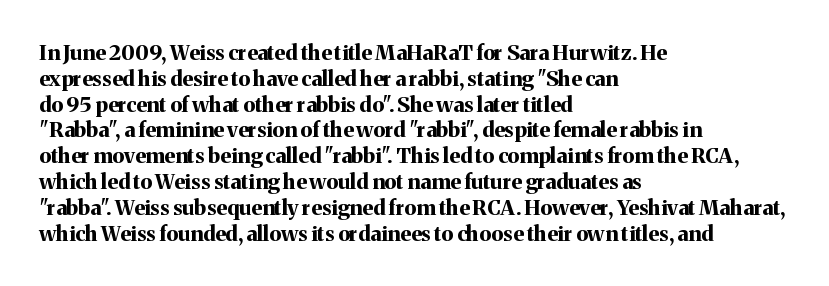
The image shows 21 px bold type, upright; set left-aligned, line spacing 1.23x, normal letter spacing, not underlined.
